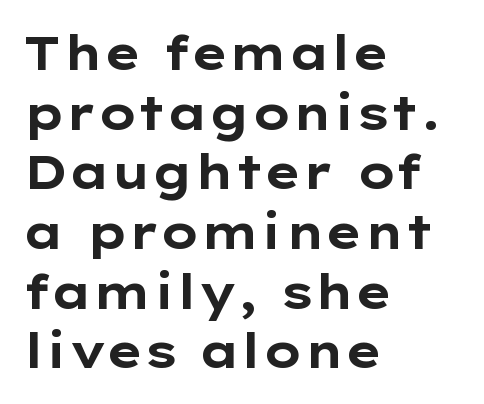
Does the leading feel generous? No, just average. The font's upright variant was chosen for this text. These lines are rendered in a variable-pitch font. Teacher's note: observe the even left margin — that is flush-left alignment. Serif or sans? Sans — the stroke terminals are bare.
